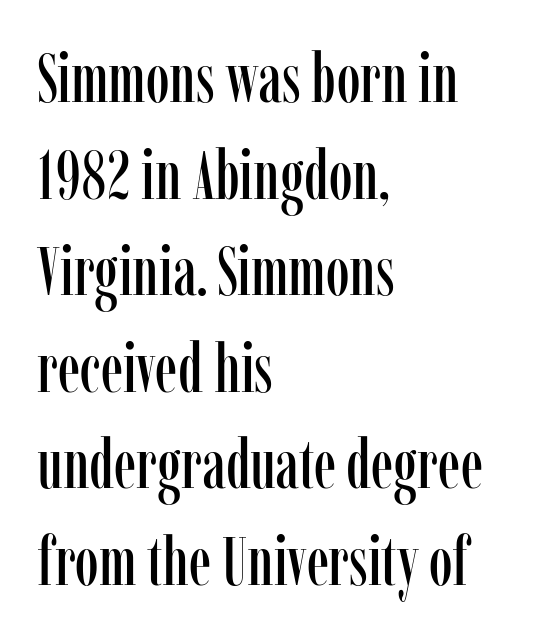
Proportional: the letters do not fall into vertical columns. The block of text has a typical density, with ordinary space between rows. The rendering anchors every line to the left-hand side. Look at the tracking — it's just the regular setting, nothing added. Check the space under the baseline: it is left empty. The letters stand straight up with perfectly vertical stems.
